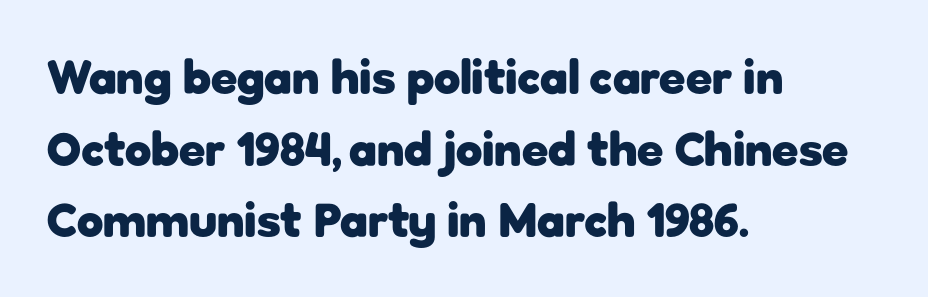
{"serif": "no", "italic": "no", "bold": "yes", "weight": "heavy", "width": "normal", "stroke_contrast": "low", "x_height": "medium", "monospaced": "no", "underline": "no", "align": "left", "line_spacing": "normal", "line_spacing_ratio": 1.49, "letter_spacing": "normal", "letter_spacing_em": 0.0, "glyph_px": 48}
